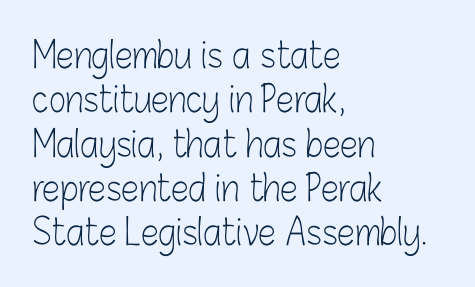
Tracking here is standard; glyphs follow each other at the usual distance. The rendering shows plain stroke endings on the letterforms — a sans-serif design. Every character sits straight up, as roman type does. Bare-footed words on every line. Stroke mass is kept to a normal reading level or below. Spacing verdict: proportional, widths tailored to each character.
